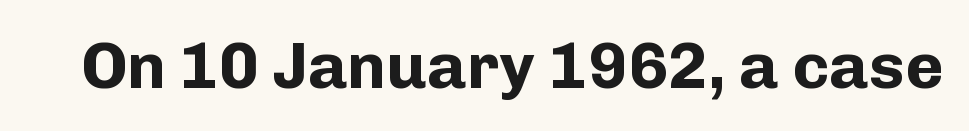
The image shows 65 px bold sans-serif type, upright; set normal letter spacing, not underlined; low stroke contrast and a medium x-height.
